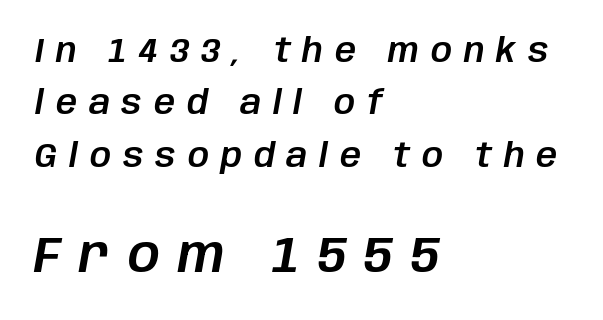
Q: Is the text italic (slanted)? A: Yes, it leans right by about 10 degrees.
Q: Is the text underlined? A: No.
Q: How is the paragraph aligned? A: Left-aligned.
Q: Is the spacing between letters normal or unusually wide? A: Unusually wide.
Q: Is the spacing between lines tight, normal or loose? A: Normal.
Q: Which block of text is set in a larger size, the first (top) or the second (bottom)? A: The second (bottom) one.
Q: Width (condensed, normal, or wide)? A: Normal.
Q: Stroke contrast? A: Low.
Q: x-height? A: Large.
Q: Monospaced? A: No.
